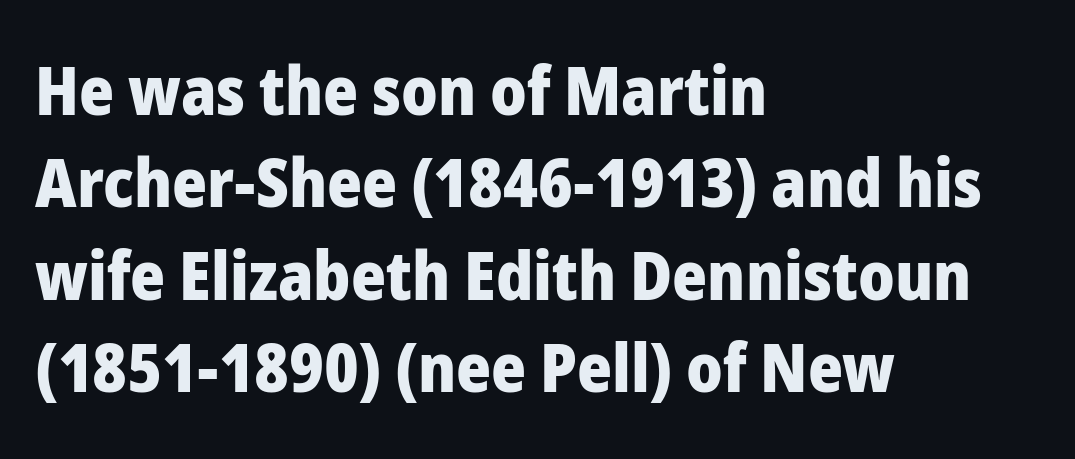
{"serif": "no", "italic": "no", "bold": "yes", "weight": "heavy", "width": "normal", "stroke_contrast": "low", "x_height": "medium", "monospaced": "no", "underline": "no", "align": "left", "line_spacing": "normal", "line_spacing_ratio": 1.38, "letter_spacing": "normal", "letter_spacing_em": 0.0, "glyph_px": 67}
